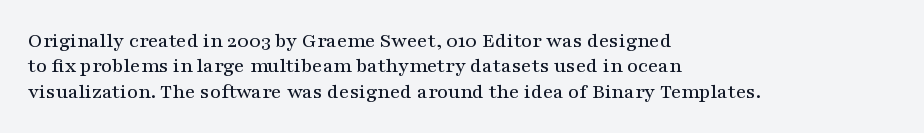
{"italic": "no", "underline": "no", "align": "left", "line_spacing_ratio": 1.21, "letter_spacing": "normal", "letter_spacing_em": 0.0, "glyph_px": 21}
